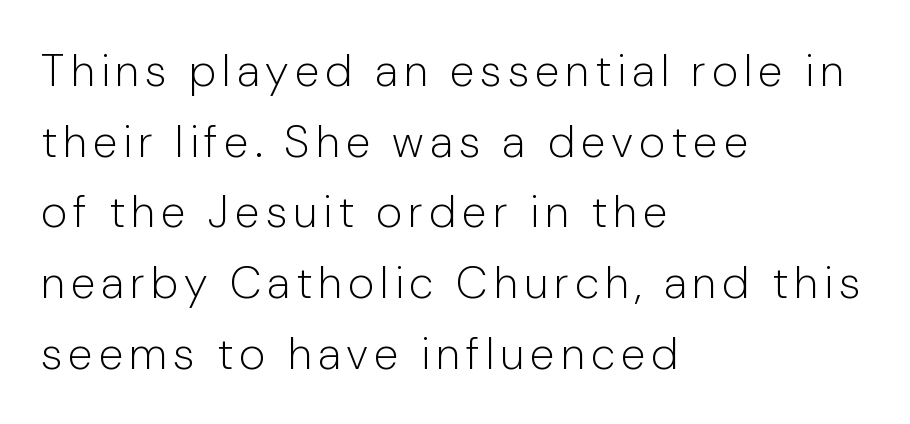
The typesetter chose a ragged-right arrangement here. These lines sit exactly where default settings would place them. A typesetter would call this proportional, since set widths differ per character. Words float on clear page, feet unadorned.
